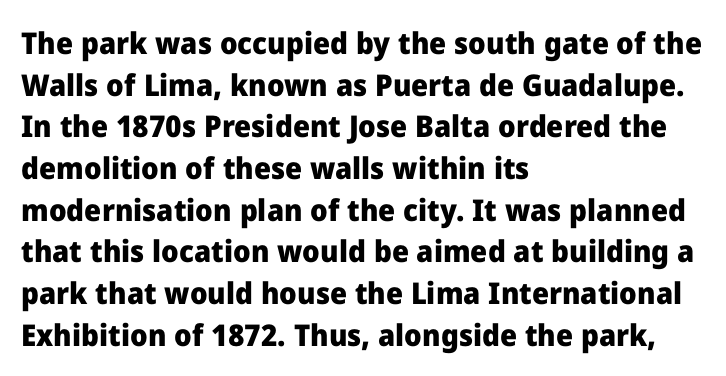
Typographically, this falls in the sans-serif category. Note the varied advance widths — an 'i' is clearly narrower than an 'm'. The setting favours the left margin, as ordinary paragraphs usually do. Glyph-to-glyph distance matches everyday printed text. The axis of the letterforms is exactly vertical. The passage shown is emphatically bold.
